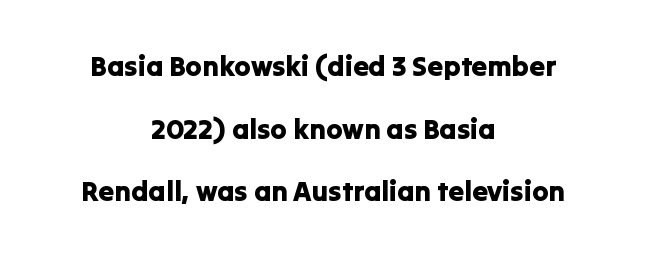
The image shows 28 px sans-serif type, upright; set centered, loose line spacing (2.24x), normal letter spacing, not underlined; low stroke contrast and a medium x-height.
